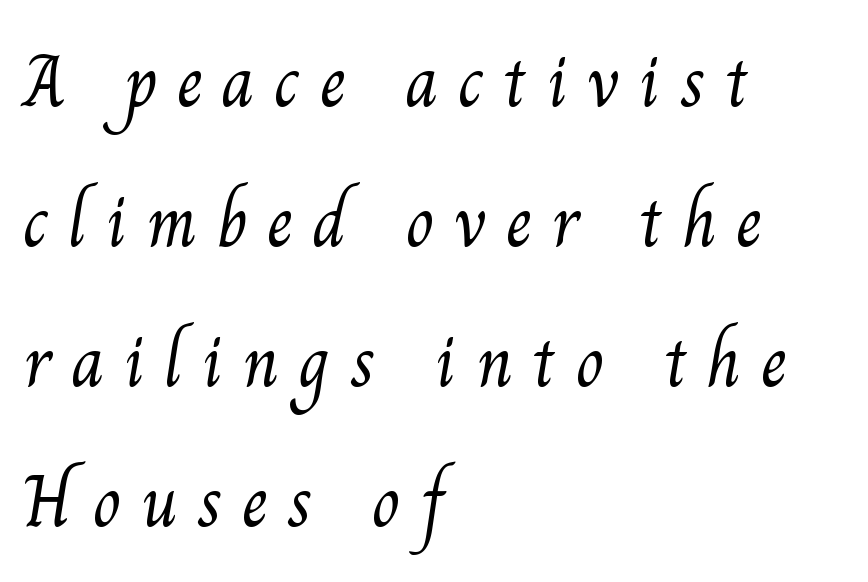
All the whitespace from short lines collects on the right. Ink coverage per letter is moderate at most. This rendering widens character spacing well past its baseline value. Proportional: the letters do not fall into vertical columns. You can tell from the footed stems that serif type was used.
